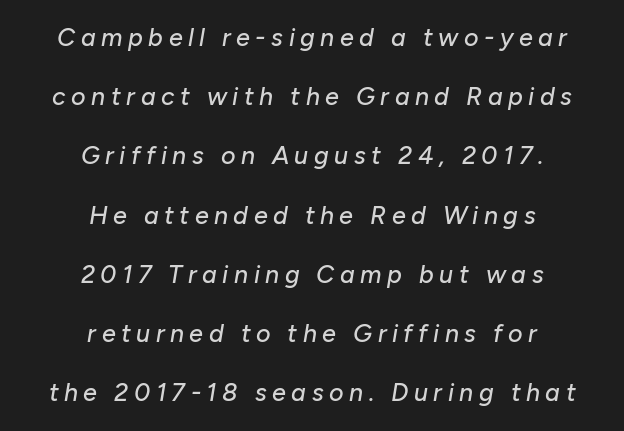
If you folded the block vertically in half, each line would mirror itself in length. Reading down the column, the eye jumps a long way to each next line. Underline: absent. Rendered with sloped, italic letterforms. The rendering inserts visible extra space after every character.
